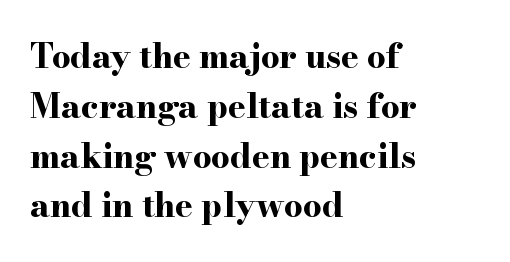
Q: Is the text bold? A: Yes.
Q: Is the text italic (slanted)? A: No, it is upright.
Q: Is the typeface a serif or a sans-serif typeface? A: Serif.
Q: Is the text underlined? A: No.
Q: How is the paragraph aligned? A: Left-aligned.
Q: Is the spacing between letters normal or unusually wide? A: Normal.
Q: Is the spacing between lines tight, normal or loose? A: Normal.
Q: Width (condensed, normal, or wide)? A: Wide.
Q: Stroke contrast? A: High.
Q: x-height? A: Small.
Q: Monospaced? A: No.
